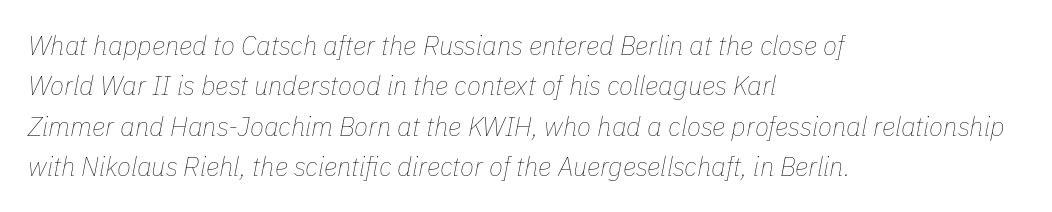
Q: Is the text bold? A: No.
Q: Is the text italic (slanted)? A: Yes, it leans right by about 11 degrees.
Q: Is the text underlined? A: No.
Q: How is the paragraph aligned? A: Left-aligned.
Q: Is the spacing between letters normal or unusually wide? A: Normal.
Q: Is the spacing between lines tight, normal or loose? A: Normal.
